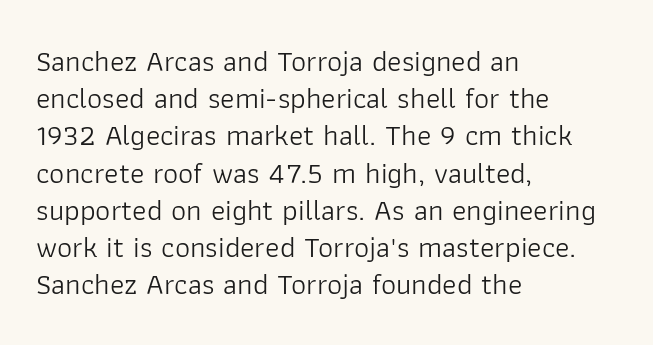
Each line starts at the same left margin while the right side varies. These lines keep a tight, regular rhythm from letter to letter. Note the varied advance widths — an 'i' is clearly narrower than an 'm'. The typesetting does not lean heavy: it is not bold. Rule under the text: the space is simply empty. Letterform terminals end flat and unadorned throughout the passage.
